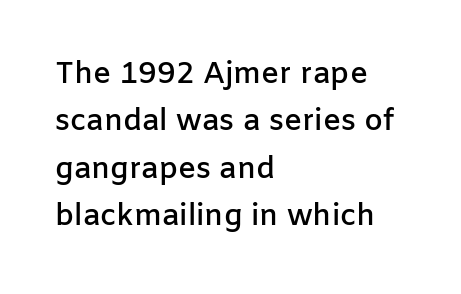
The typeface chosen for these lines omits serifs. Letters rest on an invisible, unmarked baseline. One-word summary of the alignment: left. A typesetter would call this proportional, since set widths differ per character.
